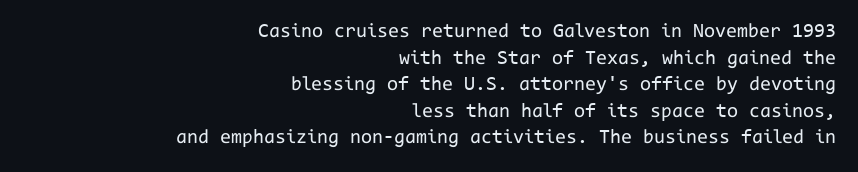
Q: Is the text bold? A: No.
Q: Is the text italic (slanted)? A: No, it is upright.
Q: Is the text underlined? A: No.
Q: How is the paragraph aligned? A: Right-aligned.
Q: Is the spacing between letters normal or unusually wide? A: Normal.
Q: Is the spacing between lines tight, normal or loose? A: Normal.
